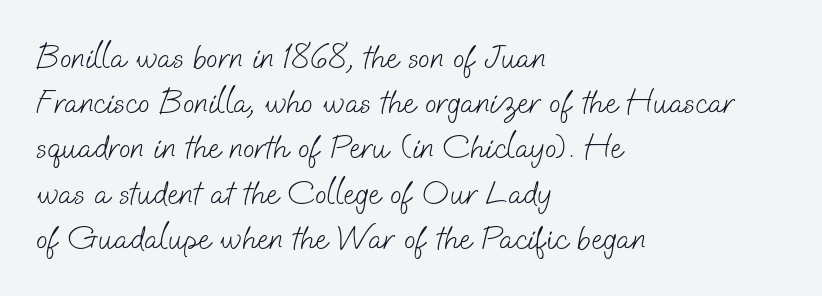
{"serif": "no", "bold": "no", "weight": "light", "width": "normal", "stroke_contrast": "low", "x_height": "small", "monospaced": "no", "underline": "no", "align": "left", "line_spacing": "normal", "line_spacing_ratio": 1.33, "letter_spacing": "normal", "letter_spacing_em": 0.0, "glyph_px": 34}
